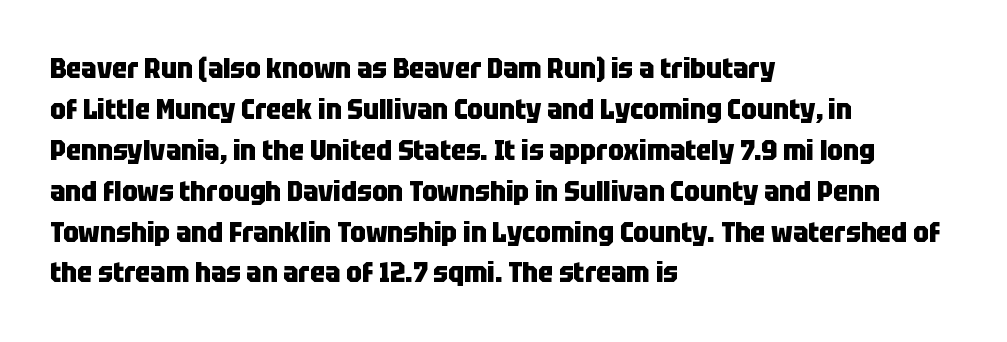
{"serif": "no", "italic": "no", "bold": "yes", "weight": "heavy", "width": "condensed", "stroke_contrast": "low", "x_height": "large", "monospaced": "no", "underline": "no", "align": "left", "line_spacing": "normal", "line_spacing_ratio": 1.46, "letter_spacing": "normal", "letter_spacing_em": 0.0, "glyph_px": 28}
